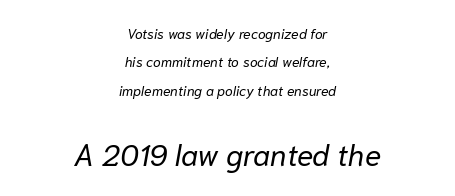
The image shows 30 px regular-weight type, italic (leaning right); set centered, loose line spacing (2.03x), normal letter spacing, not underlined; the second (bottom) block is 2.14x larger; low stroke contrast and a medium x-height.
